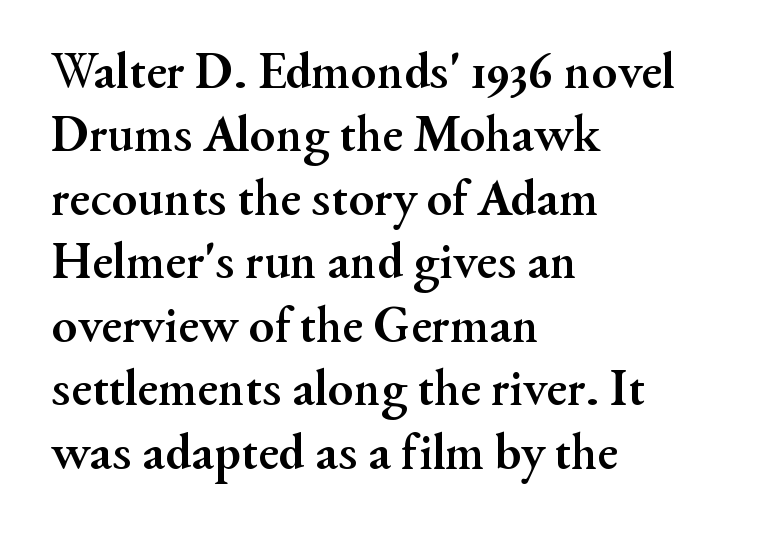
{"serif": "yes", "italic": "no", "bold": "yes", "weight": "semibold", "width": "normal", "stroke_contrast": "medium", "x_height": "small", "monospaced": "no", "underline": "no", "align": "left", "line_spacing_ratio": 1.22, "letter_spacing": "normal", "letter_spacing_em": 0.0, "glyph_px": 52}
